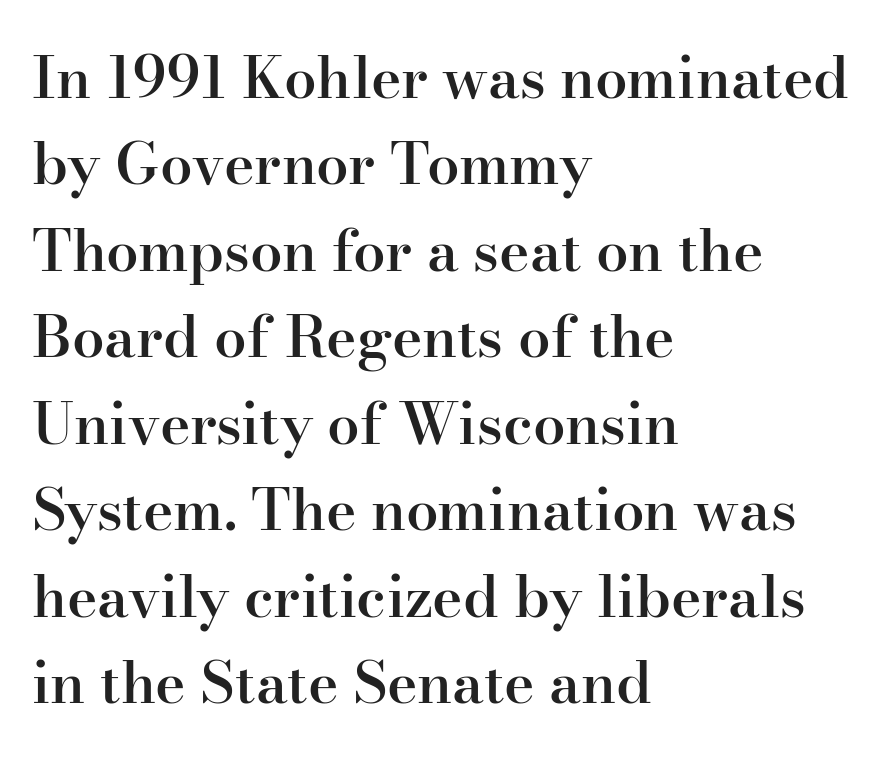
{"serif": "yes", "italic": "no", "bold": "semi", "weight": "semibold", "width": "normal", "stroke_contrast": "high", "x_height": "small", "monospaced": "no", "underline": "no", "align": "left", "line_spacing": "normal", "line_spacing_ratio": 1.49, "letter_spacing": "normal", "letter_spacing_em": 0.0, "glyph_px": 58}
